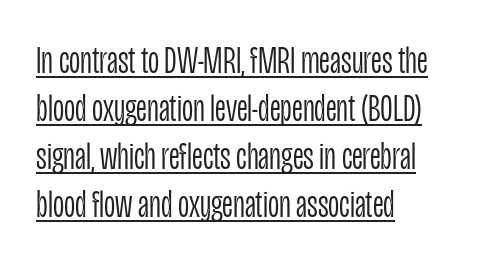
The image shows 39 px light, condensed sans-serif type, upright; set left-aligned, line spacing 1.23x, normal letter spacing, underlined; low stroke contrast and a large x-height.
